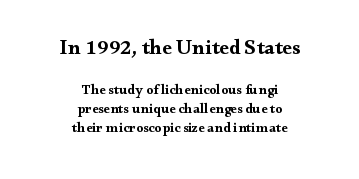
Underlining? Definitely not there. Vertically, the passage feels balanced, rows spaced as you'd expect. The letters in the upper block stand taller than those in the block below. The letters sit at their default tracking, neither squeezed nor spread. The font's upright variant was chosen for this text.
